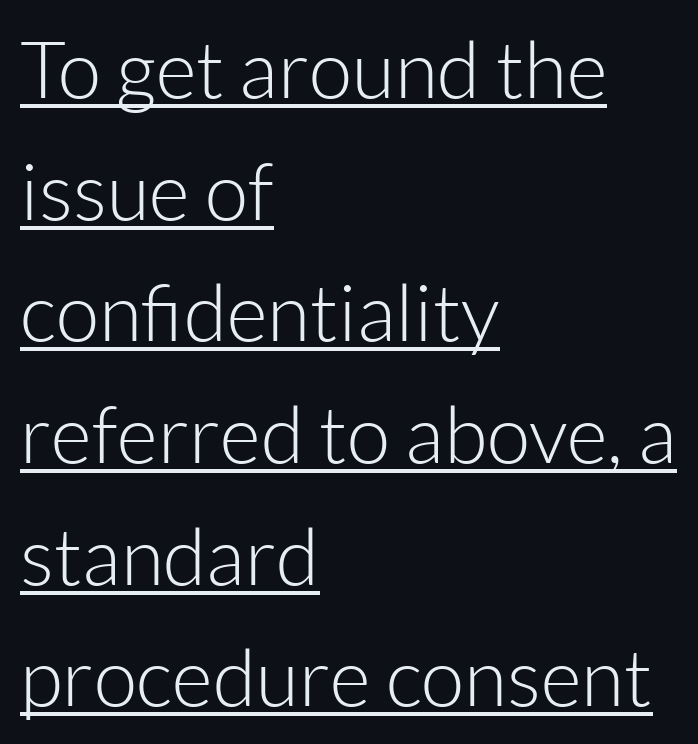
Look at the bottom of the vertical strokes: they stop flat, with no serifs. Students, observe: this is what conventionally led text looks like. This rendering uses left alignment, leaving the right contour irregular. A typesetter would call this proportional, since set widths differ per character. The weight tops out at a normal text grade.
